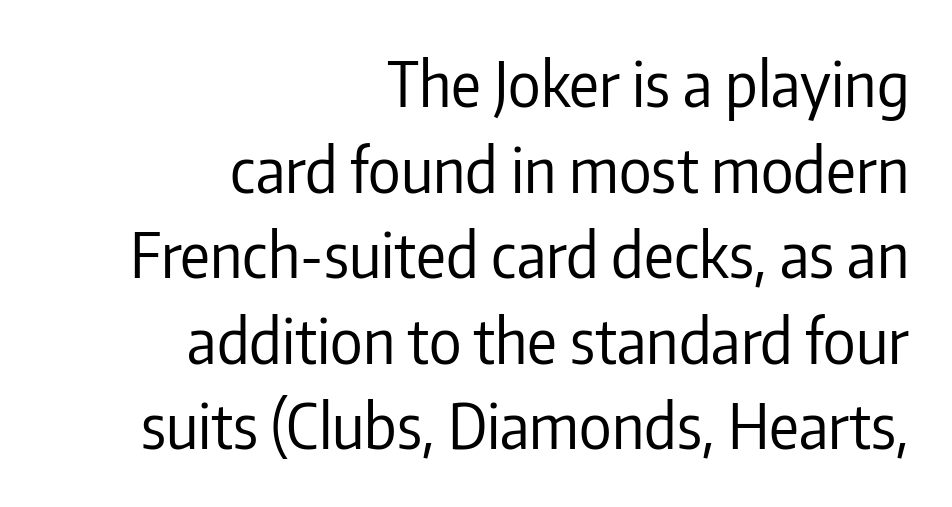
Q: Is the text bold? A: No.
Q: Is the text italic (slanted)? A: No, it is upright.
Q: Is the typeface a serif or a sans-serif typeface? A: Sans-serif.
Q: Is the text underlined? A: No.
Q: How is the paragraph aligned? A: Right-aligned.
Q: Is the spacing between letters normal or unusually wide? A: Normal.
Q: Is the spacing between lines tight, normal or loose? A: Normal.
Q: Width (condensed, normal, or wide)? A: Condensed.
Q: Stroke contrast? A: Low.
Q: x-height? A: Medium.
Q: Monospaced? A: No.
